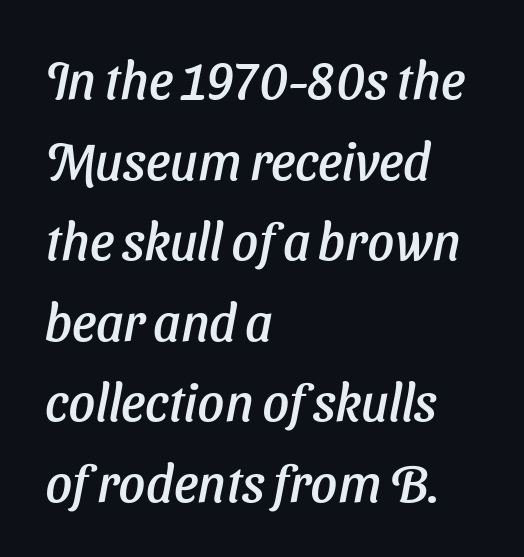
Do the characters align in a grid? No, the font is proportional. If you measured baseline to baseline, you'd find a middling distance. Each word holds together tightly as a unit, with standard inter-letter gaps. Looking at the ascenders, they clearly lean. Is the block centered? No — it sits flush against the left margin. Quick note: underline off.
